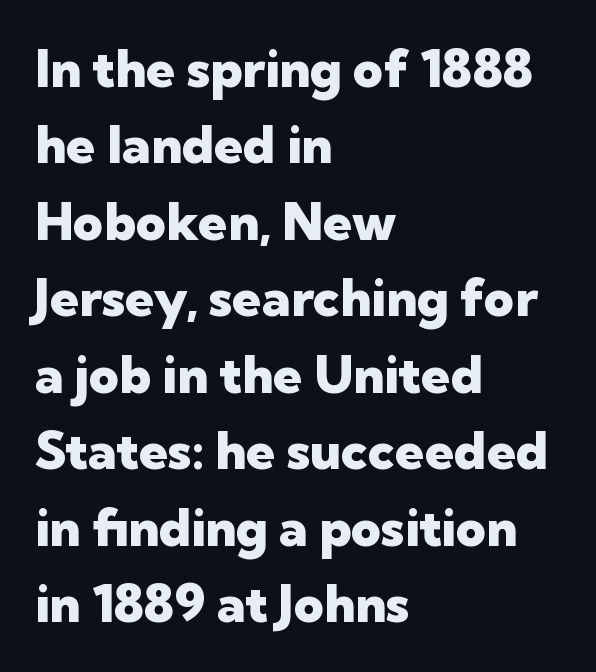
As a designer I'd log this as weight 700, bold. The foot of each line stays bare and open. Stroke terminals: plain, sans-serif. These lines are rendered in a variable-pitch font. Spacing between characters is what you'd get straight out of the box.
